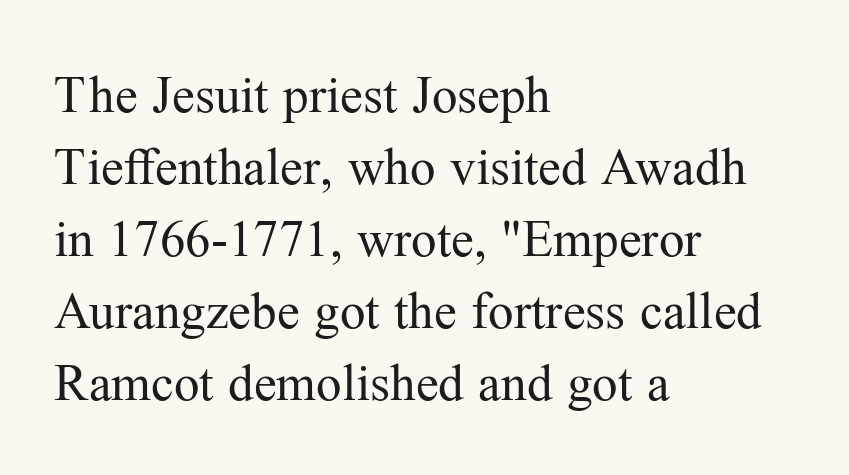
The rows are spaced the way most documents space them. Proportional: the letters do not fall into vertical columns. The lines are quadded left. Quick note: underline off. Is the stroke heavy? The answer is a plain regular-or-lighter.
